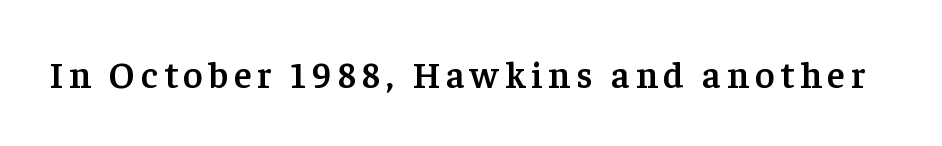
The image shows 37 px semibold serif type, upright; set not underlined; low stroke contrast and a medium x-height.
